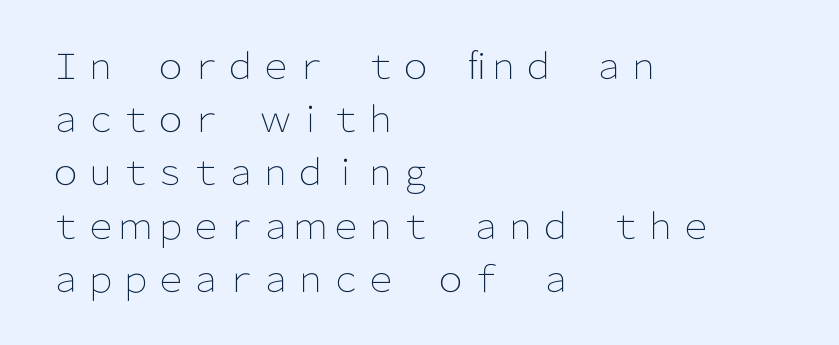
The baseline area is clear. Students, observe: this is what conventionally led text looks like. The rag falls on the right side of this text block. Note the varied advance widths — an 'i' is clearly narrower than an 'm'. The letters stand straight up with perfectly vertical stems.
